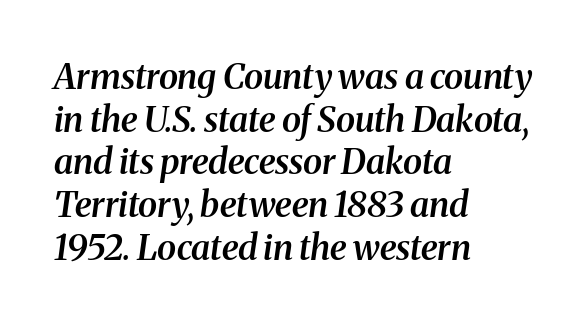
The image shows 35 px semibold serif type, italic (leaning right); set left-aligned, line spacing 1.22x, normal letter spacing, not underlined; medium stroke contrast and a medium x-height.
